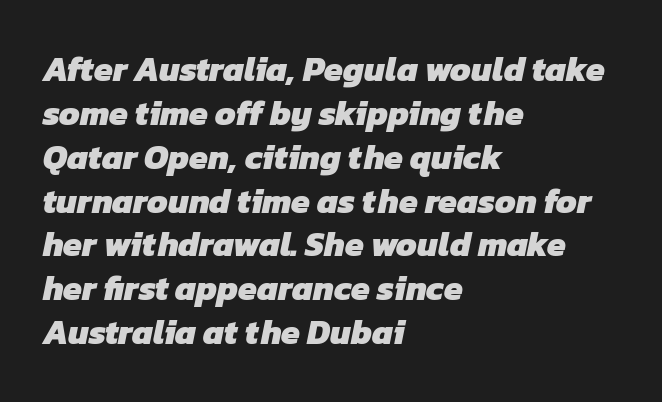
The image shows 34 px heavy sans-serif type; set left-aligned, normal line spacing (1.29x), normal letter spacing, not underlined; low stroke contrast and a medium x-height.
